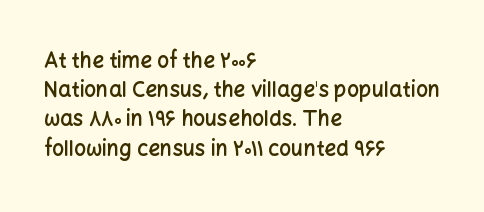
Q: Is the text bold? A: Semi-bold.
Q: Is the text italic (slanted)? A: No, it is upright.
Q: Is the text underlined? A: No.
Q: How is the paragraph aligned? A: Left-aligned.
Q: Is the spacing between letters normal or unusually wide? A: Normal.
Q: Is the spacing between lines tight, normal or loose? A: Normal.
